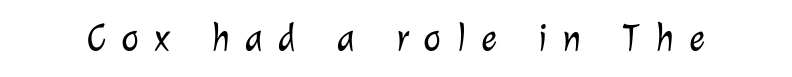
The image shows 38 px light sans-serif type; set unusually wide letter spacing (+0.4 em), not underlined; low stroke contrast and a medium x-height.
